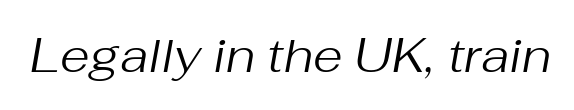
This is oblique type, the kind used for emphasis or titles. Glyph-to-glyph distance matches everyday printed text. Anything drawn beneath the words? Only blank space. Character widths vary here, with narrow letters taking less room than wide ones. On a weight scale, this lands at 450 or below.
